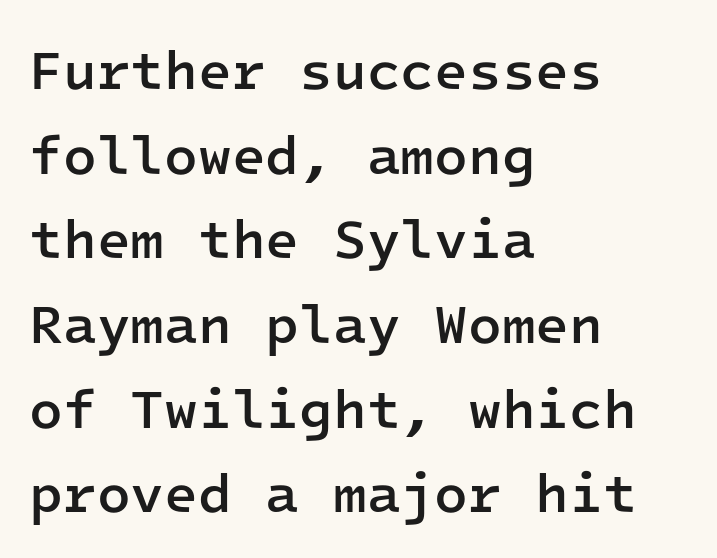
{"serif": "no", "italic": "no", "bold": "semi", "weight": "semibold", "width": "normal", "stroke_contrast": "low", "x_height": "medium", "monospaced": "yes", "underline": "no", "align": "left", "line_spacing": "normal", "line_spacing_ratio": 1.54, "letter_spacing": "normal", "letter_spacing_em": 0.0, "glyph_px": 55}
